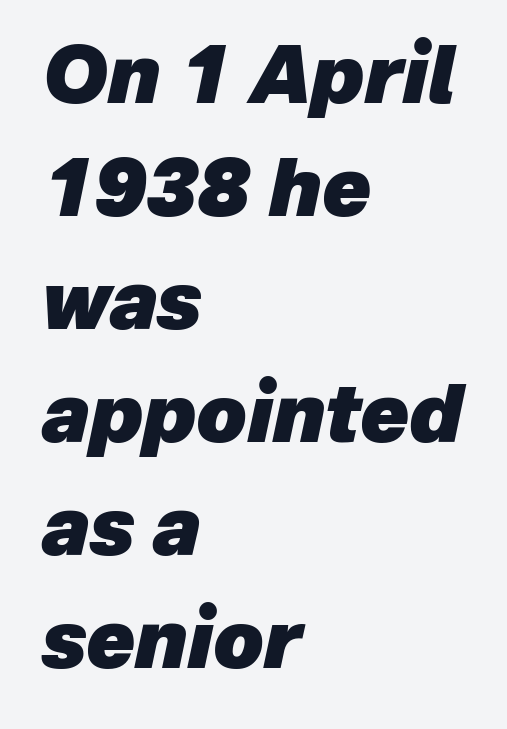
The image shows 79 px heavy type, italic (leaning right); set left-aligned, normal line spacing (1.43x), normal letter spacing, not underlined; low stroke contrast and a medium x-height.
